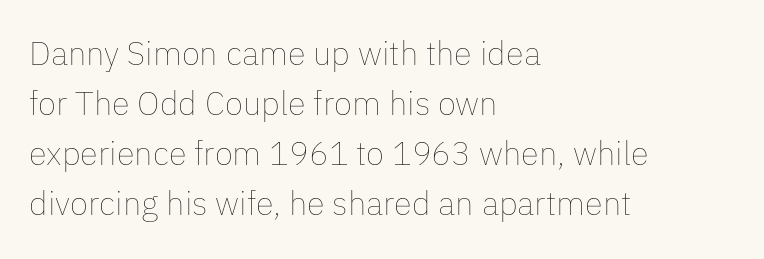
The image shows 33 px thin type, upright; set left-aligned, normal line spacing (1.52x), normal letter spacing, not underlined; low stroke contrast and a medium x-height.
